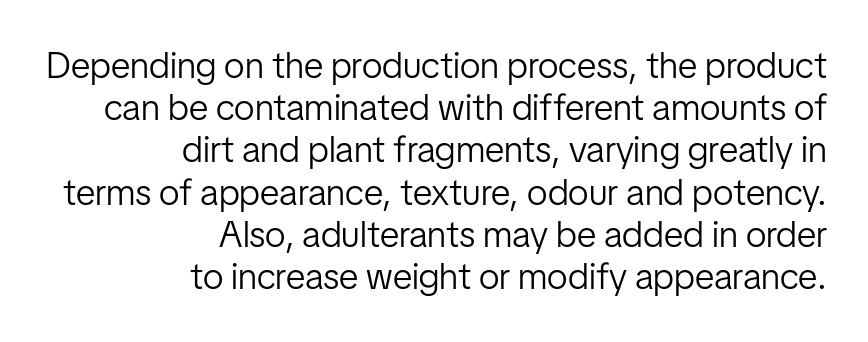
The image shows 37 px light, condensed sans-serif type, upright; set right-aligned, tight line spacing (1.14x), normal letter spacing, not underlined; low stroke contrast and a medium x-height.
